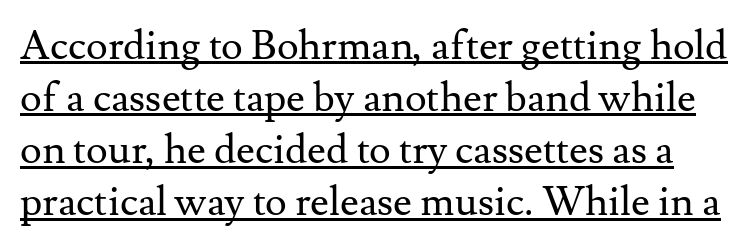
Q: Is the text bold? A: No.
Q: Is the text italic (slanted)? A: No, it is upright.
Q: Is the typeface a serif or a sans-serif typeface? A: Serif.
Q: Is the text underlined? A: Yes.
Q: Is the spacing between letters normal or unusually wide? A: Normal.
Q: Is the spacing between lines tight, normal or loose? A: Normal.
Q: Width (condensed, normal, or wide)? A: Normal.
Q: Stroke contrast? A: Medium.
Q: x-height? A: Small.
Q: Monospaced? A: No.
